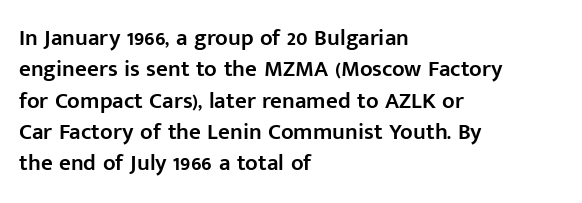
{"italic": "no", "bold": "semi", "underline": "no", "align": "left", "line_spacing": "normal", "line_spacing_ratio": 1.36, "letter_spacing": "normal", "letter_spacing_em": 0.0, "glyph_px": 23}
